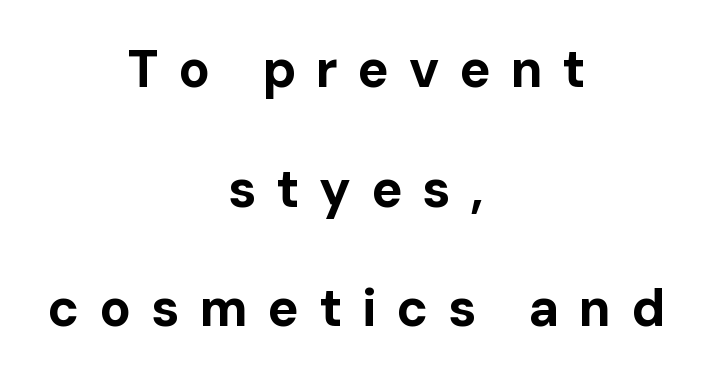
One glance says open: line gaps are wider than usual. These lines are composed in type without serifs. Compared with a flush-left layout, this one balances lines on the center instead. Characters follow at a spacing far wider than the type designer built in. Do the characters align in a grid? No, the font is proportional.
